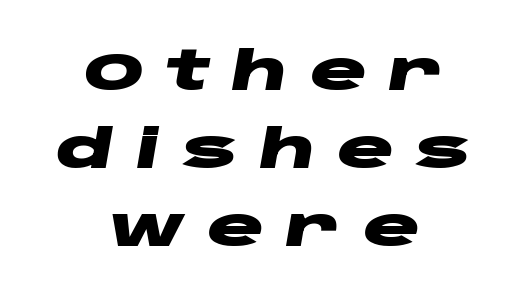
Q: Is the text bold? A: Yes.
Q: Is the text italic (slanted)? A: Yes, it leans right by about 10 degrees.
Q: Is the text underlined? A: No.
Q: How is the paragraph aligned? A: Centered.
Q: Is the spacing between letters normal or unusually wide? A: Unusually wide.
Q: Is the spacing between lines tight, normal or loose? A: Normal.
Q: Width (condensed, normal, or wide)? A: Wide.
Q: Stroke contrast? A: Low.
Q: x-height? A: Large.
Q: Monospaced? A: No.
